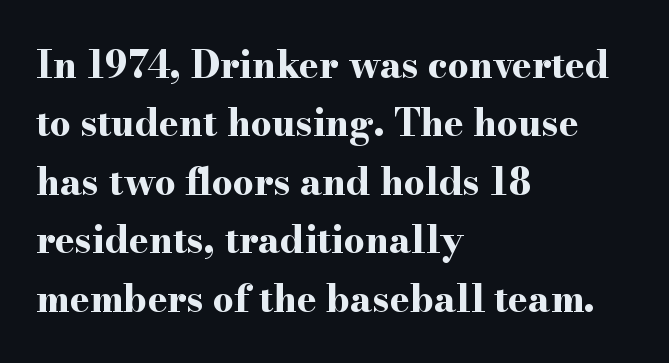
I'd describe the lettering as bold — thick and assertive. The letters advance in unequal steps, a hallmark of proportional type. These lines are composed in type with serifs. How are the letters spaced? Ordinarily, with no added tracking. Alignment: flush left. The specimen reads as upright at a glance.
